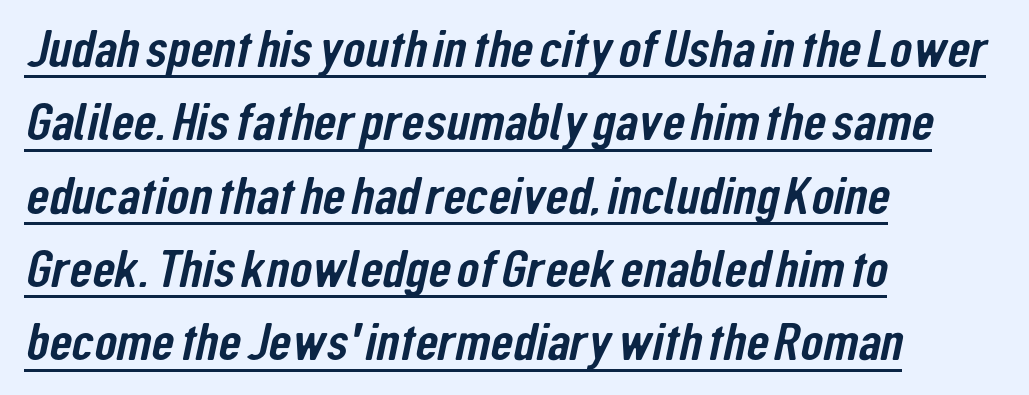
Q: Is the typeface a serif or a sans-serif typeface? A: Sans-serif.
Q: Is the text underlined? A: Yes.
Q: How is the paragraph aligned? A: Left-aligned.
Q: Is the spacing between letters normal or unusually wide? A: Normal.
Q: Is the spacing between lines tight, normal or loose? A: Normal.
Q: Width (condensed, normal, or wide)? A: Condensed.
Q: Stroke contrast? A: Low.
Q: x-height? A: Medium.
Q: Monospaced? A: No.
